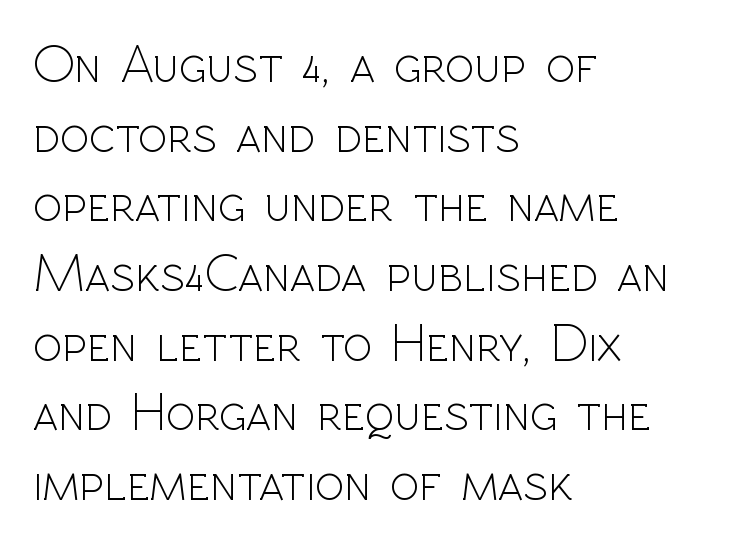
Anything drawn beneath the words? Only blank space. In terms of letterspacing, this is plain default setting. The block of text has a typical density, with ordinary space between rows. Note the varied advance widths — an 'i' is clearly narrower than an 'm'. Posture: vertical. The font sits on the lighter half of the weight spectrum, regular included.
